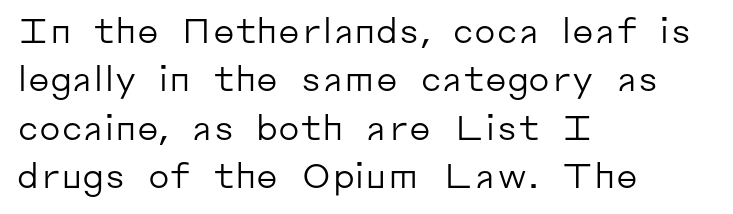
{"serif": "no", "italic": "no", "bold": "no", "weight": "regular", "width": "normal", "stroke_contrast": "low", "x_height": "medium", "monospaced": "no", "underline": "no", "align": "left", "line_spacing": "normal", "line_spacing_ratio": 1.42, "letter_spacing": "normal", "letter_spacing_em": 0.0, "glyph_px": 34}
